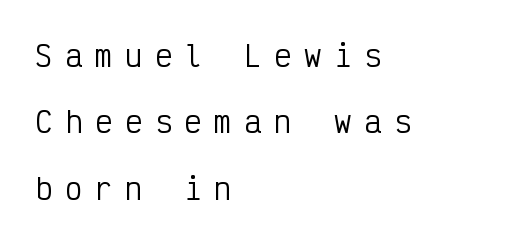
The image shows 29 px regular-weight, condensed sans-serif type, upright, monospaced; set left-aligned, loose line spacing (2.29x), unusually wide letter spacing (+0.43 em), not underlined; low stroke contrast and a medium x-height.
